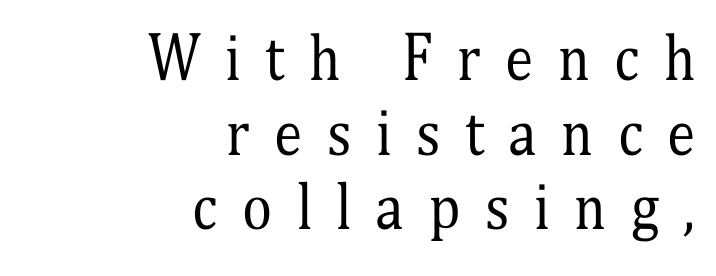
{"serif": "yes", "italic": "no", "bold": "no", "weight": "regular", "width": "condensed", "stroke_contrast": "medium", "x_height": "medium", "monospaced": "no", "underline": "no", "align": "right", "line_spacing": "normal", "line_spacing_ratio": 1.31, "letter_spacing": "wide", "letter_spacing_em": 0.43, "glyph_px": 57}
